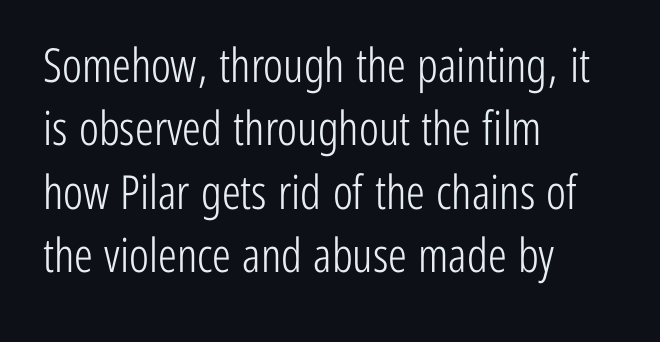
The image shows 47 px light, condensed sans-serif type, upright; set left-aligned, normal line spacing (1.35x), normal letter spacing, not underlined; low stroke contrast and a medium x-height.
